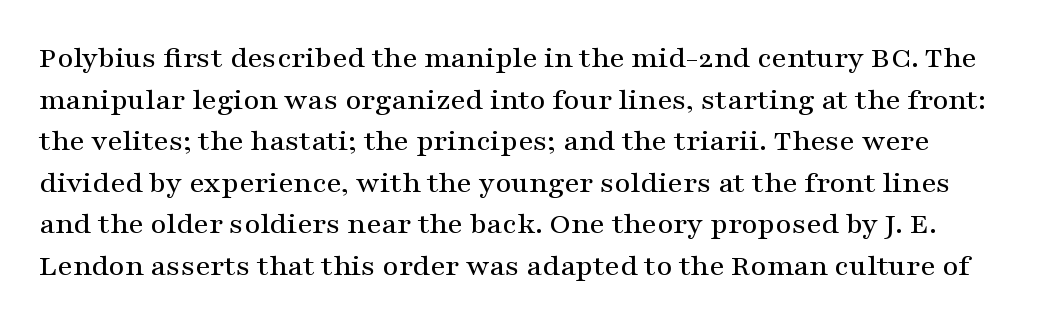
The image shows 31 px wide serif type, upright; set normal line spacing (1.34x), normal letter spacing, not underlined; medium stroke contrast and a medium x-height.
